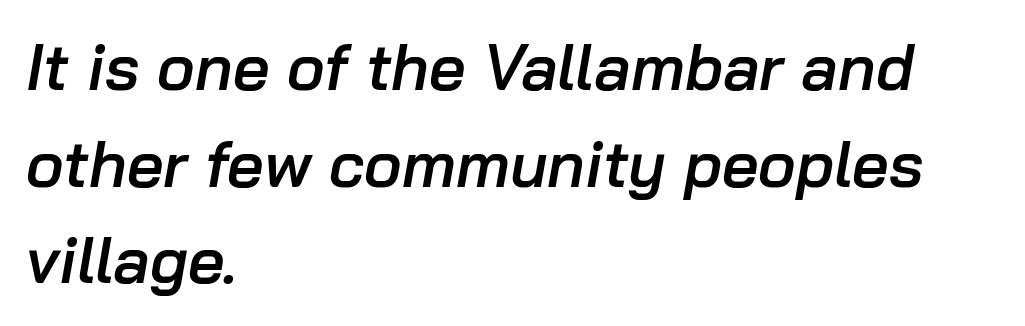
The image shows 64 px semibold type, italic (leaning right); set left-aligned, normal line spacing (1.51x), normal letter spacing, not underlined; low stroke contrast and a medium x-height.
